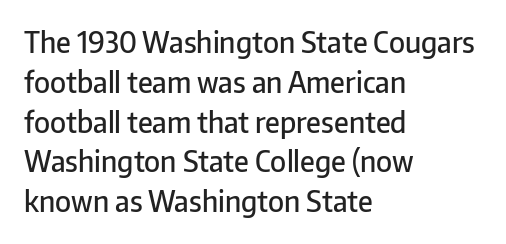
{"serif": "no", "italic": "no", "bold": "semi", "weight": "semibold", "width": "normal", "stroke_contrast": "low", "x_height": "medium", "monospaced": "no", "underline": "no", "align": "left", "line_spacing": "normal", "line_spacing_ratio": 1.42, "letter_spacing": "normal", "letter_spacing_em": 0.0, "glyph_px": 28}
